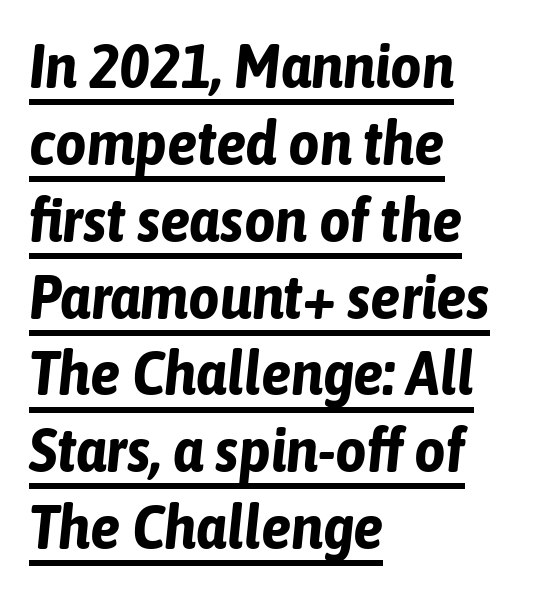
{"italic": "yes", "lean": "right", "slant_degrees": 6, "bold": "yes", "weight": "bold", "width": "condensed", "stroke_contrast": "low", "x_height": "medium", "monospaced": "no", "underline": "yes", "align": "left", "line_spacing": "normal", "line_spacing_ratio": 1.26, "letter_spacing": "normal", "letter_spacing_em": 0.0, "glyph_px": 61}
